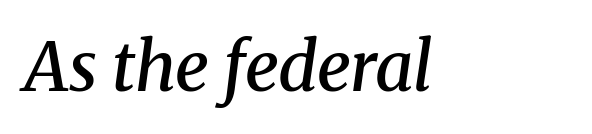
Each letter keeps its own natural width here, so spacing adapts to shape. The tracking reads as untouched default to a designer's eye. The face used here is seriffed, in the tradition of book romans. As a designer I'd log this as weight 600, semibold. You can tell it's italic because the verticals aren't actually vertical.
